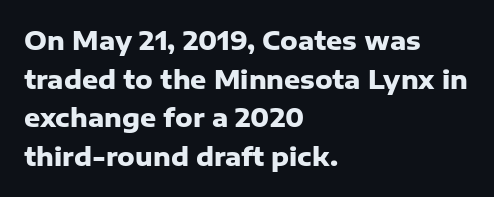
Lines of text with bare space underneath. Default kerning and tracking; the words read as compact shapes. Typeset ragged right — the left edge is the straight one. Regarding leading, the lines here are spaced in the standard way. Every stem runs plumb, perpendicular to the baseline.
